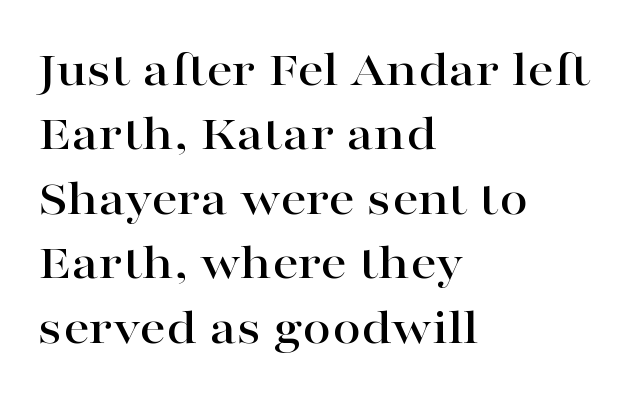
{"serif": "yes", "italic": "no", "width": "wide", "stroke_contrast": "high", "x_height": "medium", "monospaced": "no", "underline": "no", "align": "left", "line_spacing_ratio": 1.24, "letter_spacing": "normal", "letter_spacing_em": 0.0, "glyph_px": 52}
